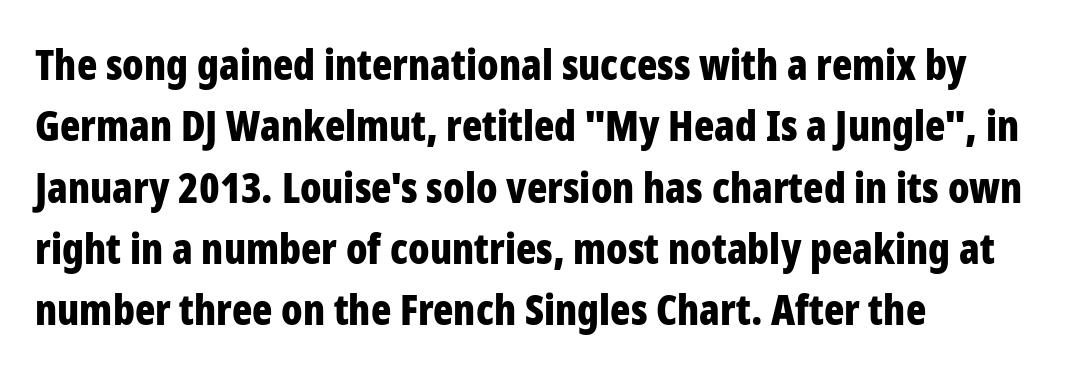
{"serif": "no", "italic": "no", "bold": "yes", "weight": "bold", "width": "condensed", "stroke_contrast": "low", "x_height": "medium", "monospaced": "no", "underline": "no", "align": "left", "line_spacing": "normal", "line_spacing_ratio": 1.46, "letter_spacing": "normal", "letter_spacing_em": 0.0, "glyph_px": 42}
